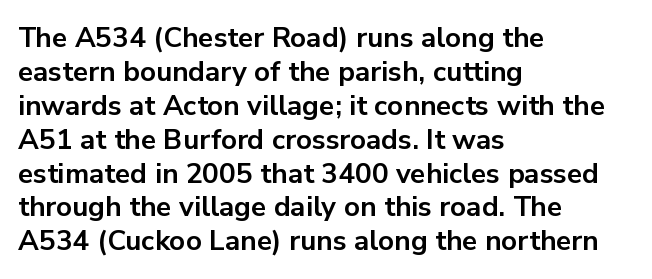
{"serif": "no", "italic": "no", "bold": "yes", "weight": "bold", "width": "normal", "stroke_contrast": "low", "x_height": "medium", "monospaced": "no", "underline": "no", "align": "left", "line_spacing_ratio": 1.21, "letter_spacing": "normal", "letter_spacing_em": 0.0, "glyph_px": 28}
